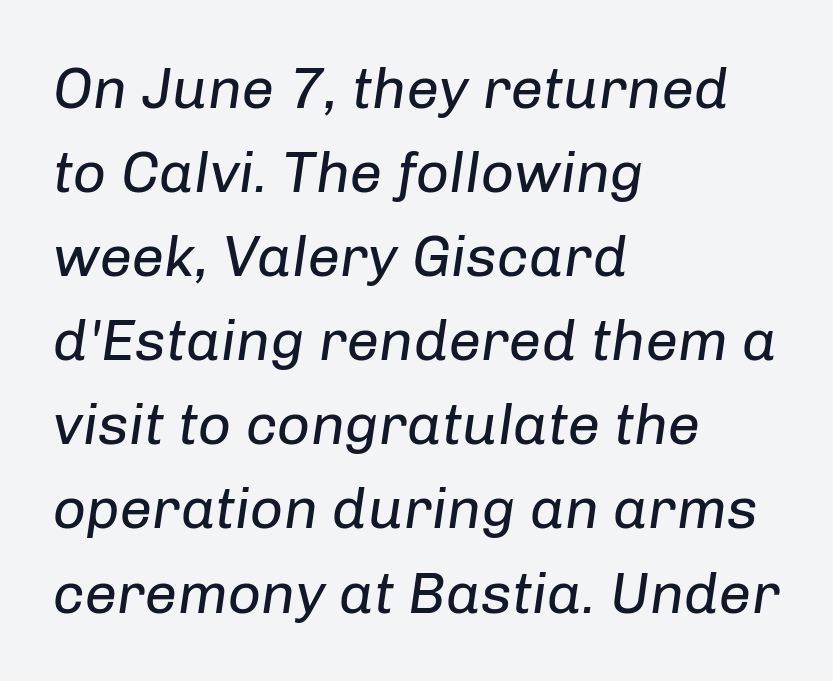
Q: Is the text bold? A: No.
Q: Is the text italic (slanted)? A: Yes, it leans right by about 8 degrees.
Q: Is the text underlined? A: No.
Q: How is the paragraph aligned? A: Left-aligned.
Q: Is the spacing between letters normal or unusually wide? A: Normal.
Q: Is the spacing between lines tight, normal or loose? A: Normal.
Q: Width (condensed, normal, or wide)? A: Normal.
Q: Stroke contrast? A: Low.
Q: x-height? A: Medium.
Q: Monospaced? A: No.
